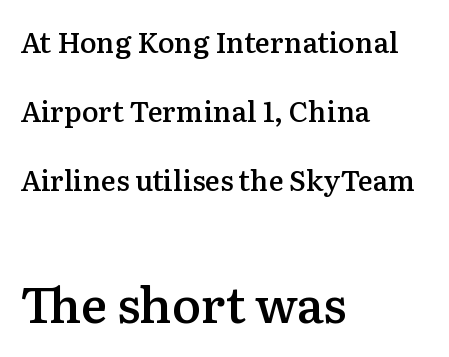
{"serif": "yes", "italic": "no", "bold": "semi", "weight": "semibold", "width": "normal", "stroke_contrast": "medium", "x_height": "medium", "monospaced": "no", "underline": "no", "align": "left", "line_spacing": "loose", "line_spacing_ratio": 2.46, "letter_spacing": "normal", "letter_spacing_em": 0.0, "larger_block": "second", "size_ratio": 1.75, "glyph_px": 49}
